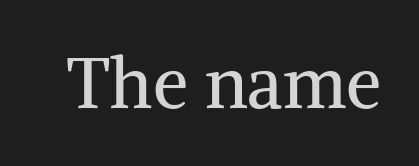
{"serif": "yes", "italic": "no", "bold": "no", "weight": "regular", "width": "normal", "stroke_contrast": "medium", "x_height": "medium", "monospaced": "no", "underline": "no", "letter_spacing": "normal", "letter_spacing_em": 0.0, "glyph_px": 71}
